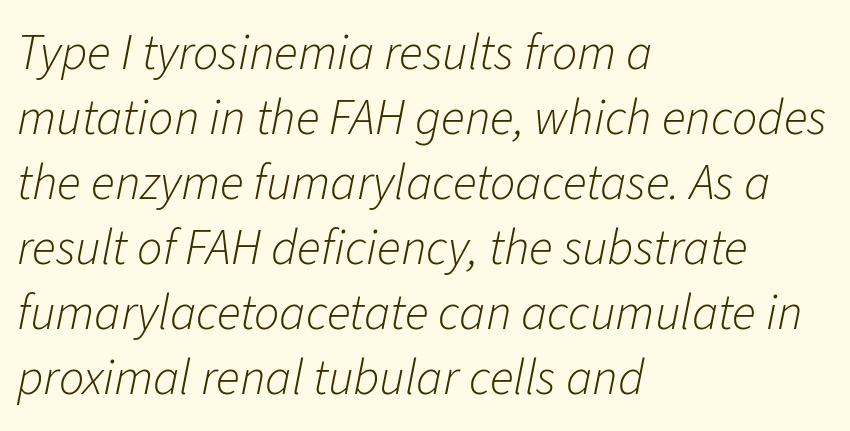
A typesetter would call this proportional, since set widths differ per character. The paragraph shown leans on its left margin. The letters look calm and open, with moderate or lighter stems. The rendering uses a moderate line-height, typical for paragraphs. Just letters on the line, the space beneath them empty. The passage shown has conventional tracking throughout.
